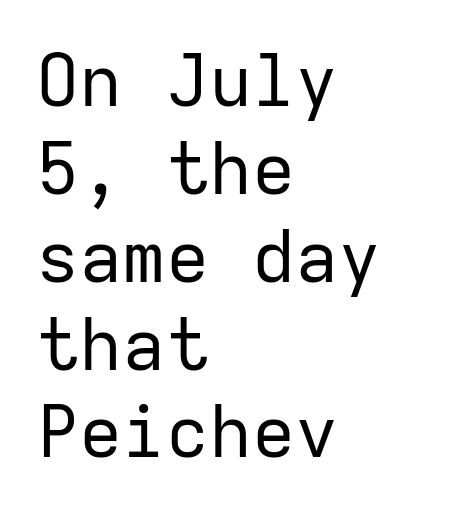
{"serif": "no", "italic": "no", "bold": "no", "weight": "regular", "width": "normal", "stroke_contrast": "low", "x_height": "medium", "monospaced": "yes", "underline": "no", "align": "left", "line_spacing_ratio": 1.22, "letter_spacing": "normal", "letter_spacing_em": 0.0, "glyph_px": 72}
